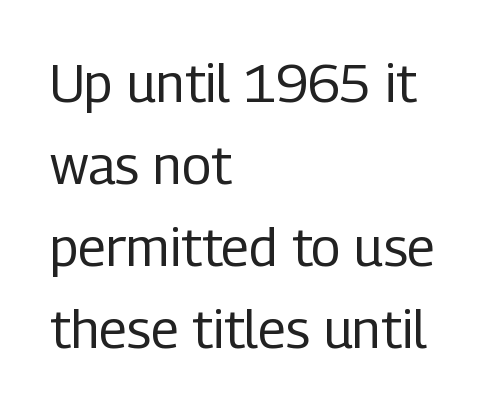
{"serif": "no", "italic": "no", "bold": "no", "weight": "regular", "width": "condensed", "stroke_contrast": "low", "x_height": "medium", "monospaced": "no", "underline": "no", "align": "left", "line_spacing": "normal", "line_spacing_ratio": 1.55, "letter_spacing": "normal", "letter_spacing_em": 0.0, "glyph_px": 53}
